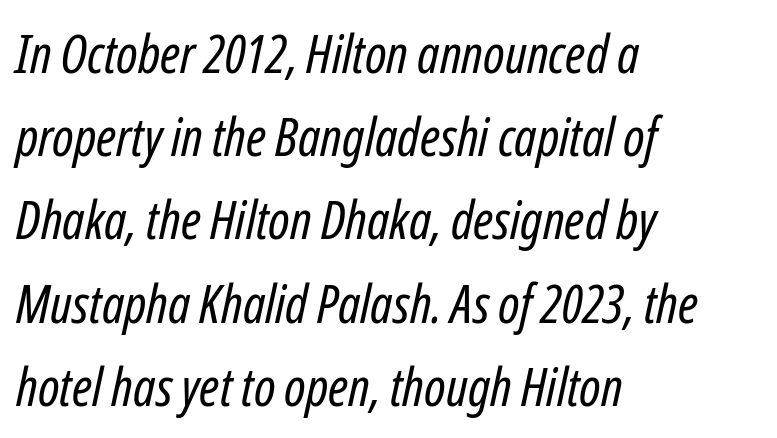
The image shows 53 px regular-weight, condensed type, italic (leaning right); set left-aligned, normal line spacing (1.57x), normal letter spacing, not underlined; low stroke contrast and a medium x-height.
